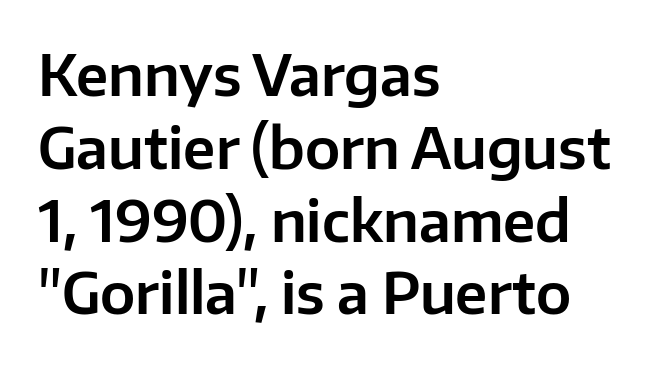
Q: Is the text italic (slanted)? A: No, it is upright.
Q: Is the typeface a serif or a sans-serif typeface? A: Sans-serif.
Q: Is the text underlined? A: No.
Q: How is the paragraph aligned? A: Left-aligned.
Q: Is the spacing between letters normal or unusually wide? A: Normal.
Q: Is the spacing between lines tight, normal or loose? A: Normal.
Q: Width (condensed, normal, or wide)? A: Normal.
Q: Stroke contrast? A: Low.
Q: x-height? A: Medium.
Q: Monospaced? A: No.
